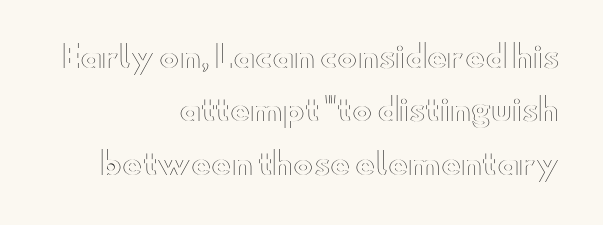
This is the regular roman posture of the typeface. The letters advance in unequal steps, a hallmark of proportional type. A student would call this right alignment; a typographer would say flush right, rag left. The glyphs are unaccompanied by any horizontal stroke below them. Students, note that the glyphs here touch the page at normal intervals.
